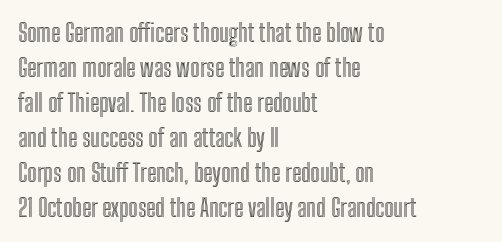
Q: Is the text italic (slanted)? A: No, it is upright.
Q: Is the text underlined? A: No.
Q: How is the paragraph aligned? A: Left-aligned.
Q: Is the spacing between letters normal or unusually wide? A: Normal.
Q: Is the spacing between lines tight, normal or loose? A: Normal.
